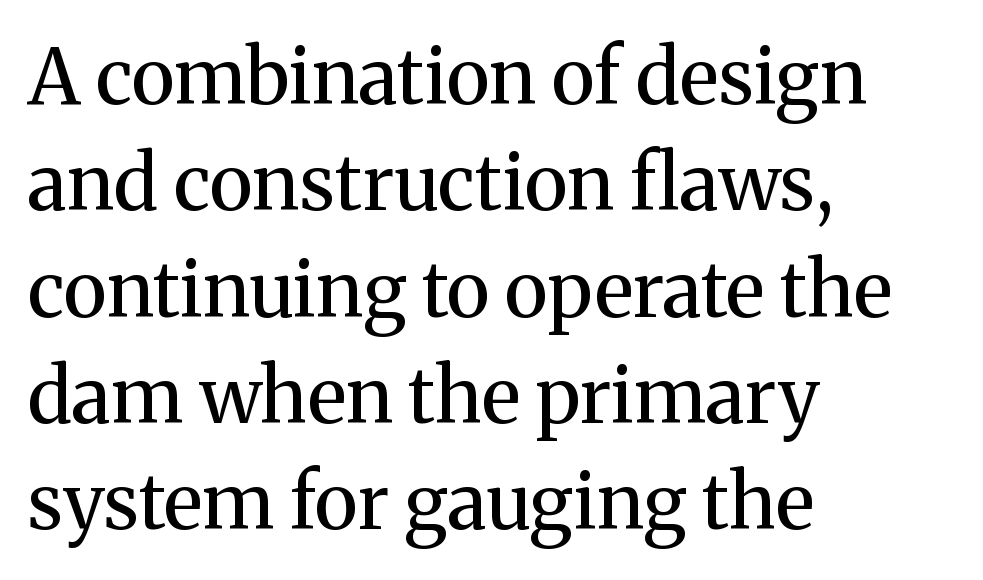
{"serif": "yes", "italic": "no", "bold": "no", "weight": "regular", "width": "normal", "stroke_contrast": "medium", "x_height": "medium", "monospaced": "no", "underline": "no", "align": "left", "line_spacing": "normal", "line_spacing_ratio": 1.38, "letter_spacing": "normal", "letter_spacing_em": 0.0, "glyph_px": 77}
